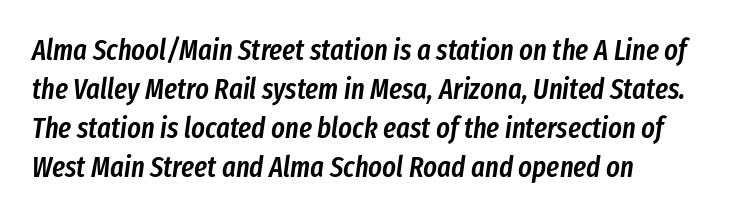
Anything drawn beneath the words? Only blank space. Students, observe: this is what conventionally led text looks like. Character widths vary here, with narrow letters taking less room than wide ones. The text carries the slant typical of an italic or oblique font.
